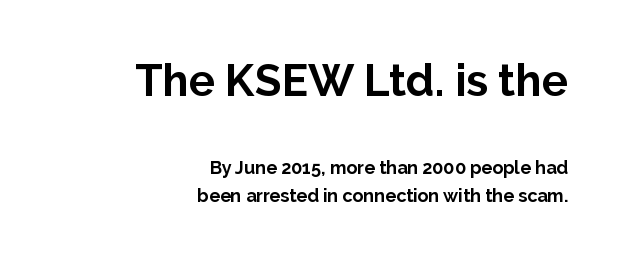
Character widths vary here, with narrow letters taking less room than wide ones. This rendering features lettering with no underline. Look at the tracking — it's just the regular setting, nothing added. A roman cut, with each character standing at attention.
